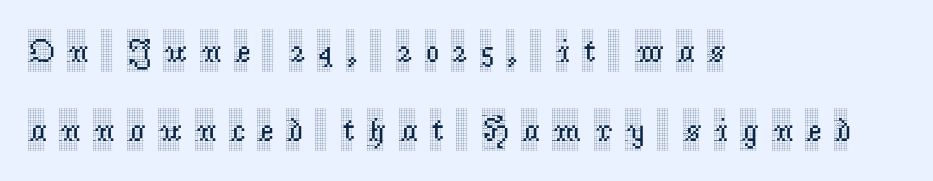
The zone under the glyphs is completely vacant. Type style note: has serifs. The line texture is sparse and dotted thanks to wide tracking. The typography opts for an upright posture over an oblique one. The lines are quadded left.
